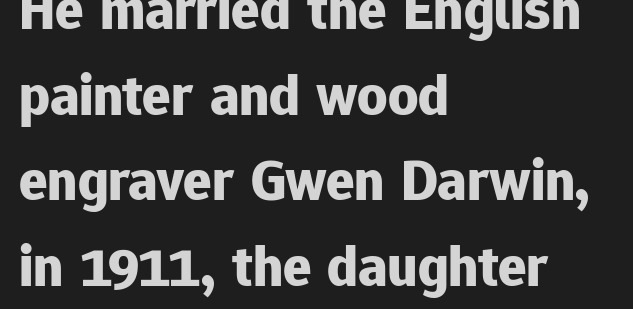
{"serif": "no", "italic": "no", "bold": "yes", "weight": "bold", "width": "normal", "stroke_contrast": "low", "x_height": "medium", "monospaced": "no", "underline": "no", "align": "left", "line_spacing": "normal", "line_spacing_ratio": 1.45, "letter_spacing": "normal", "letter_spacing_em": 0.0, "glyph_px": 59}
